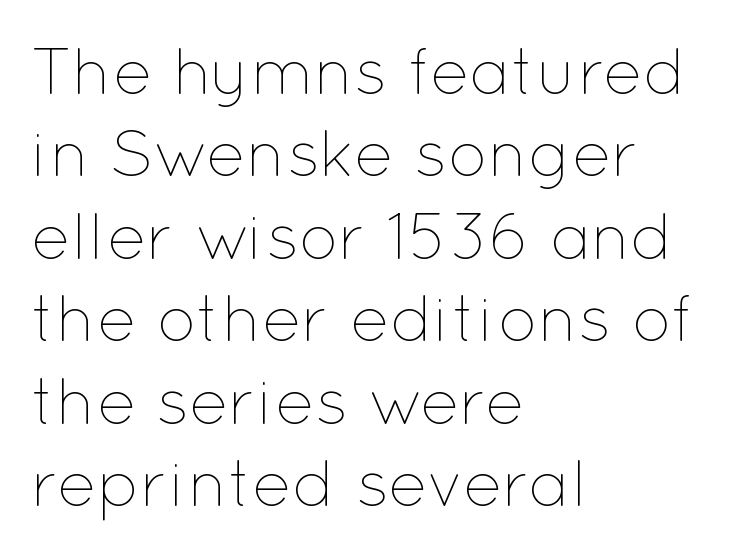
The image shows 66 px thin type, upright; set left-aligned, normal line spacing (1.25x), normal letter spacing, not underlined; low stroke contrast and a medium x-height.
